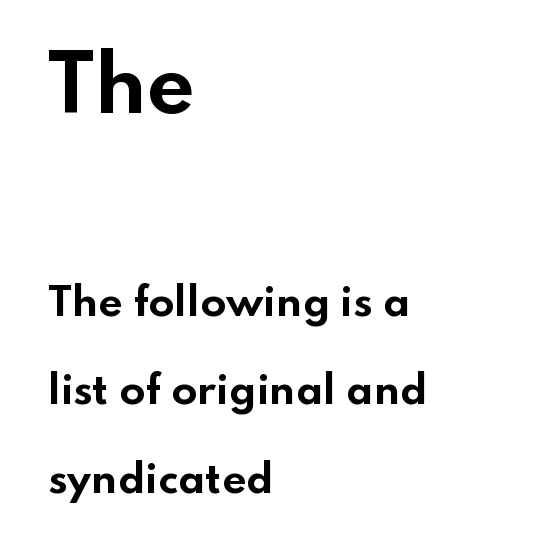
{"serif": "no", "italic": "no", "bold": "yes", "weight": "bold", "width": "wide", "stroke_contrast": "low", "x_height": "small", "monospaced": "no", "underline": "no", "align": "left", "line_spacing": "loose", "line_spacing_ratio": 2.33, "letter_spacing": "normal", "letter_spacing_em": 0.0, "larger_block": "first", "size_ratio": 1.97, "glyph_px": 75}
